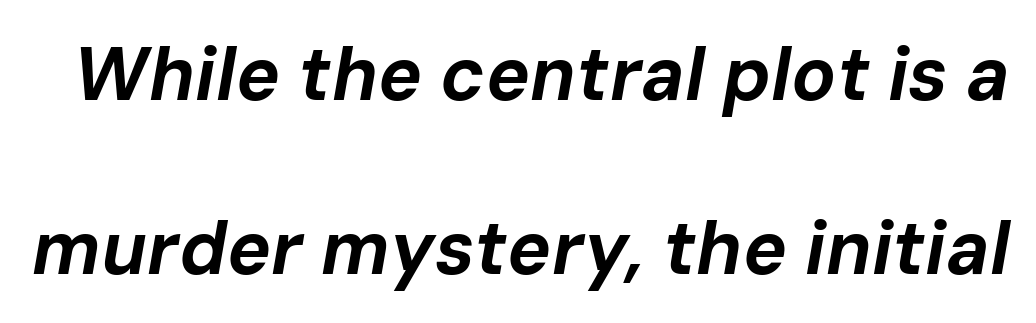
Posture: slanted. The leading is generous, giving the passage an open texture. The tracking reads as untouched default to a designer's eye. The zone under the glyphs is completely vacant.
